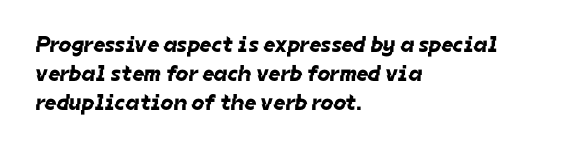
Q: Is the text underlined? A: No.
Q: How is the paragraph aligned? A: Left-aligned.
Q: Is the spacing between letters normal or unusually wide? A: Normal.
Q: Is the spacing between lines tight, normal or loose? A: Normal.
